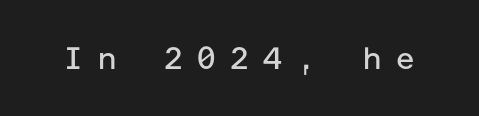
{"serif": "no", "italic": "no", "bold": "no", "weight": "regular", "width": "normal", "stroke_contrast": "low", "x_height": "medium", "underline": "no", "letter_spacing": "wide", "letter_spacing_em": 0.41, "glyph_px": 31}
